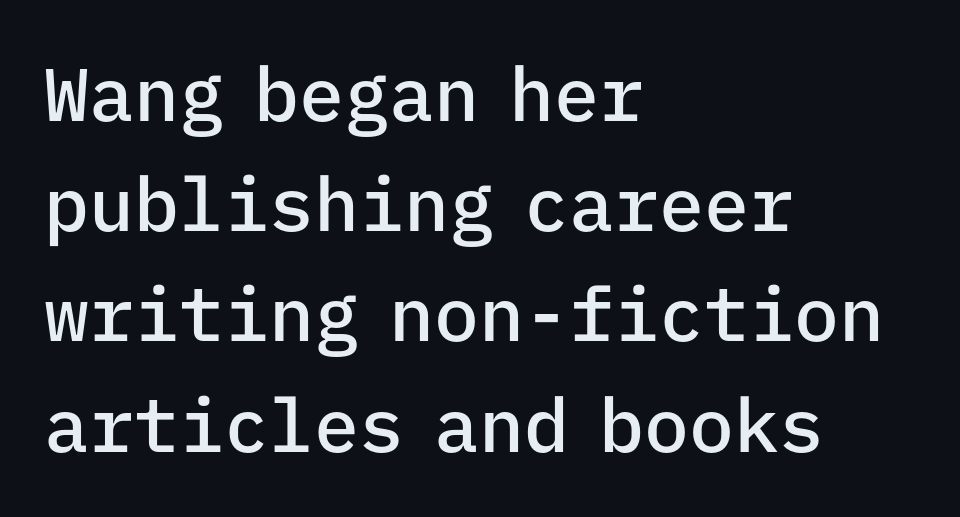
The image shows 75 px semibold sans-serif type, upright, monospaced; set left-aligned, normal line spacing (1.47x), normal letter spacing, not underlined; low stroke contrast and a medium x-height.
